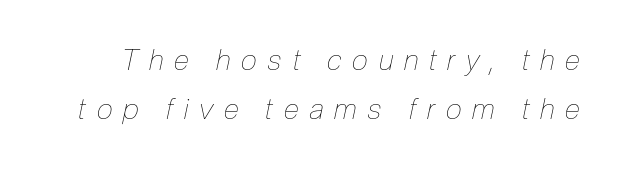
{"italic": "yes", "lean": "right", "slant_degrees": 12, "bold": "no", "weight": "thin", "width": "condensed", "stroke_contrast": "low", "x_height": "medium", "monospaced": "no", "underline": "no", "line_spacing": "normal", "line_spacing_ratio": 1.69, "letter_spacing": "wide", "letter_spacing_em": 0.37, "glyph_px": 29}
